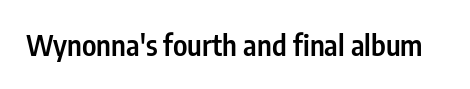
The image shows 29 px semibold, condensed sans-serif type, upright; set normal letter spacing, not underlined; low stroke contrast and a medium x-height.
